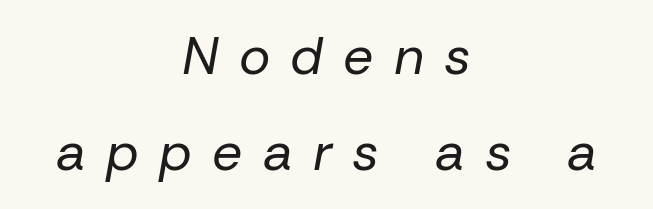
The image shows 53 px regular-weight type, italic (leaning right); set centered, line spacing 1.82x, unusually wide letter spacing (+0.38 em), not underlined; low stroke contrast and a medium x-height.
